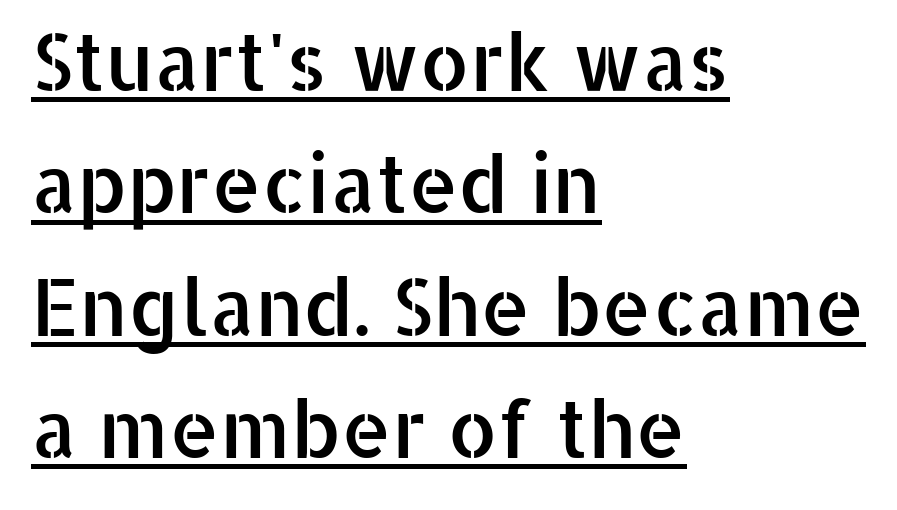
The image shows 79 px sans-serif type, upright; set left-aligned, normal line spacing (1.55x), normal letter spacing, underlined; low stroke contrast and a medium x-height.
